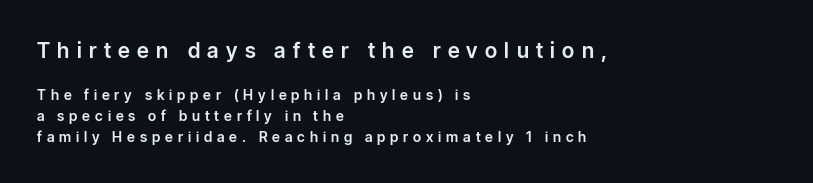
Q: Is the text italic (slanted)? A: No, it is upright.
Q: Is the text underlined? A: No.
Q: How is the paragraph aligned? A: Left-aligned.
Q: Is the spacing between letters normal or unusually wide? A: Unusually wide.
Q: Is the spacing between lines tight, normal or loose? A: Normal.
Q: Which block of text is set in a larger size, the first (top) or the second (bottom)? A: The first (top) one.
